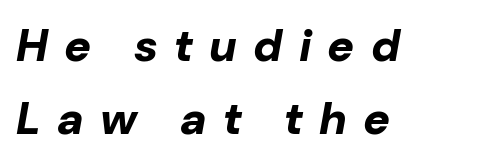
The glyphs look as if they've been sheared to an angle. Students, this is bold: see how much ink each stroke carries. Beneath every word, the page is bare. Here the glyphs are tracked loosely, breaking word shapes into spaced letters.
